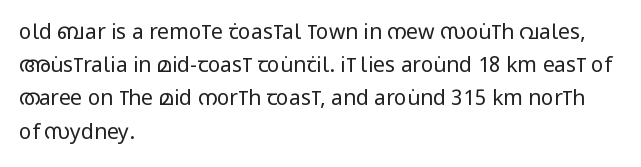
Q: Is the text bold? A: No.
Q: Is the text italic (slanted)? A: No, it is upright.
Q: Is the text underlined? A: No.
Q: How is the paragraph aligned? A: Left-aligned.
Q: Is the spacing between letters normal or unusually wide? A: Normal.
Q: Is the spacing between lines tight, normal or loose? A: Normal.
